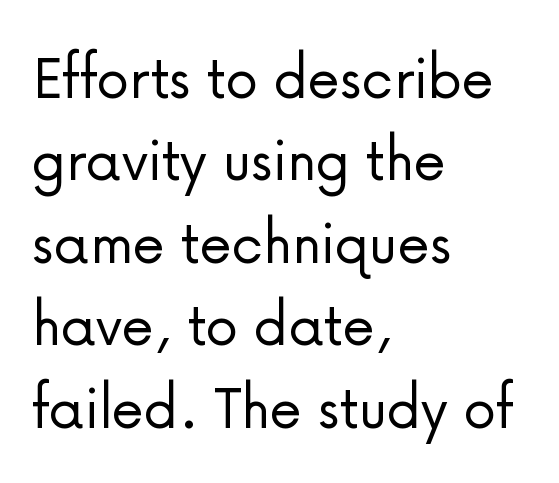
The image shows 66 px light sans-serif type, upright; set left-aligned, normal line spacing (1.25x), normal letter spacing, not underlined; low stroke contrast and a medium x-height.
